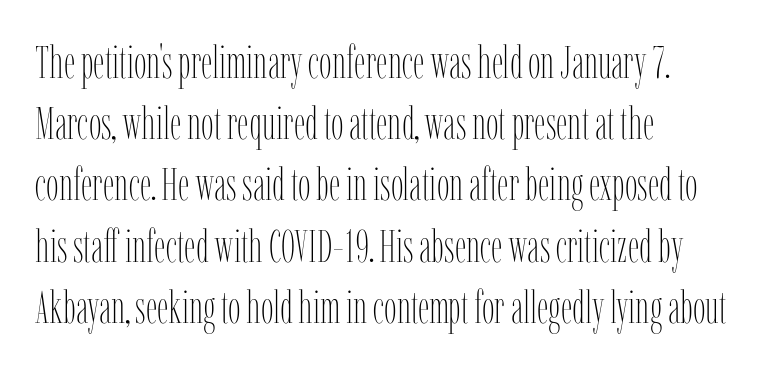
{"italic": "no", "bold": "no", "weight": "thin", "width": "condensed", "stroke_contrast": "low", "x_height": "medium", "monospaced": "no", "underline": "no", "align": "left", "line_spacing": "normal", "line_spacing_ratio": 1.36, "letter_spacing": "normal", "letter_spacing_em": 0.0, "glyph_px": 45}
